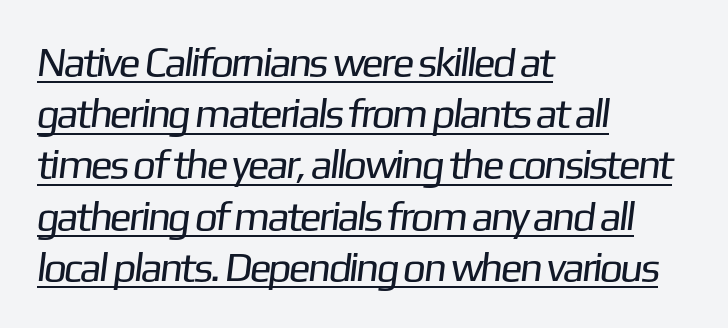
{"serif": "no", "bold": "no", "weight": "regular", "width": "normal", "stroke_contrast": "low", "x_height": "medium", "monospaced": "no", "underline": "yes", "align": "left", "line_spacing": "normal", "line_spacing_ratio": 1.25, "letter_spacing": "normal", "letter_spacing_em": 0.0, "glyph_px": 41}
